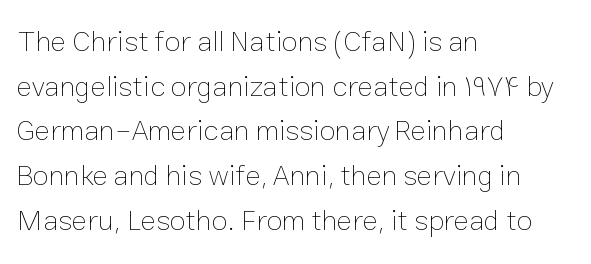
{"italic": "no", "bold": "no", "weight": "thin", "width": "normal", "stroke_contrast": "low", "x_height": "medium", "monospaced": "no", "underline": "no", "align": "left", "line_spacing": "normal", "line_spacing_ratio": 1.54, "letter_spacing": "normal", "letter_spacing_em": 0.0, "glyph_px": 29}
